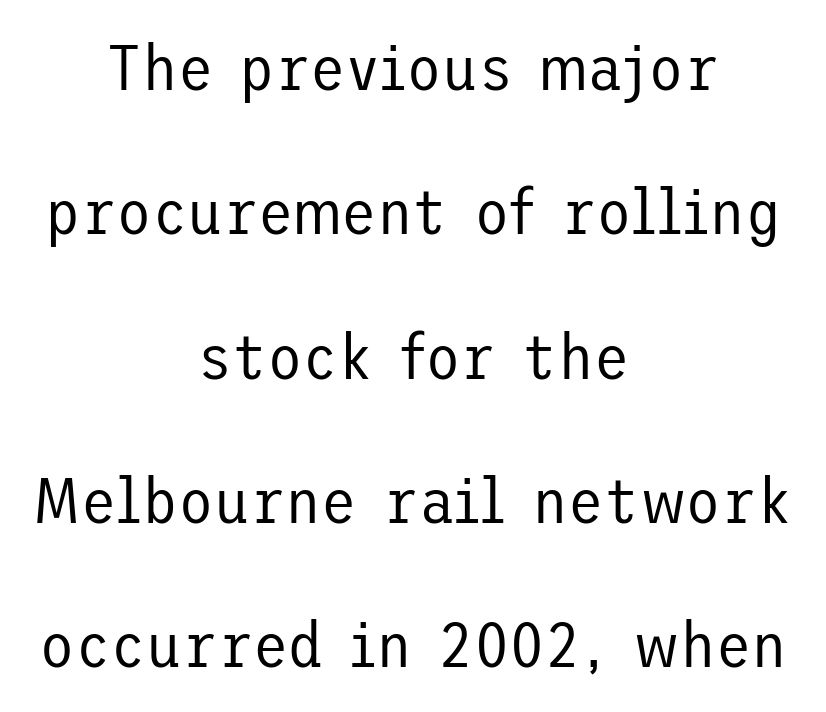
The image shows 65 px regular-weight sans-serif type, upright; set centered, loose line spacing (2.22x), normal letter spacing, not underlined; low stroke contrast and a medium x-height.
